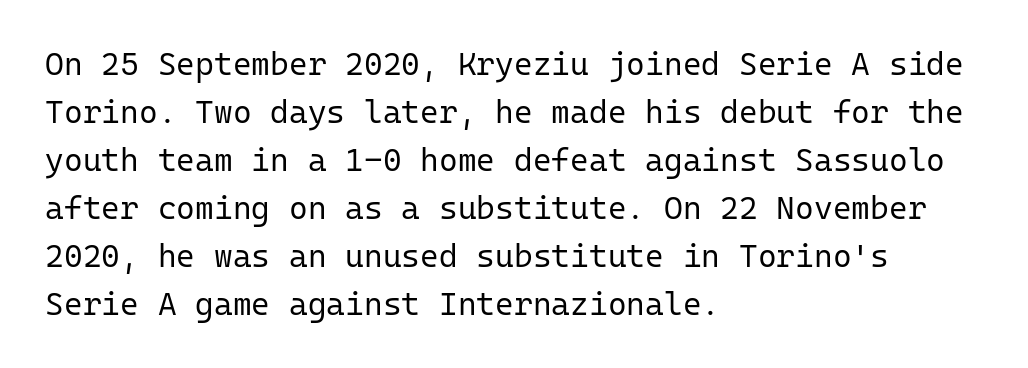
{"serif": "no", "italic": "no", "bold": "no", "weight": "regular", "width": "normal", "stroke_contrast": "low", "x_height": "medium", "monospaced": "yes", "underline": "no", "align": "left", "line_spacing": "normal", "line_spacing_ratio": 1.5, "letter_spacing": "normal", "letter_spacing_em": 0.0, "glyph_px": 32}
